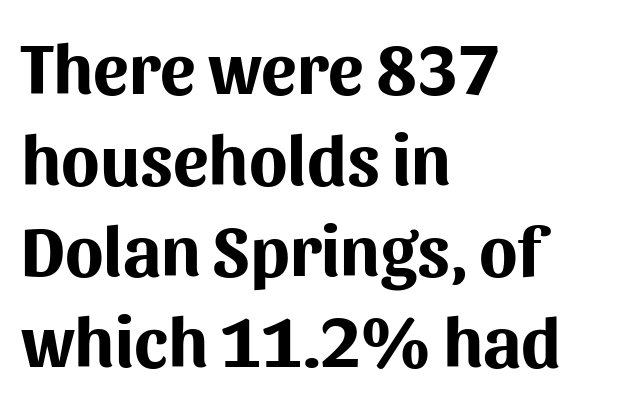
{"serif": "no", "italic": "no", "bold": "yes", "weight": "bold", "width": "normal", "stroke_contrast": "medium", "x_height": "medium", "monospaced": "no", "underline": "no", "align": "left", "line_spacing": "normal", "line_spacing_ratio": 1.28, "letter_spacing": "normal", "letter_spacing_em": 0.0, "glyph_px": 71}
